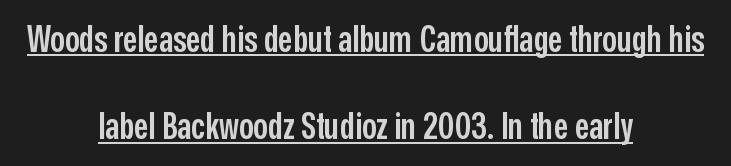
{"serif": "no", "italic": "no", "bold": "semi", "weight": "semibold", "width": "condensed", "stroke_contrast": "low", "x_height": "medium", "monospaced": "no", "underline": "yes", "align": "center", "line_spacing": "loose", "line_spacing_ratio": 2.42, "letter_spacing": "normal", "letter_spacing_em": 0.0, "glyph_px": 36}
